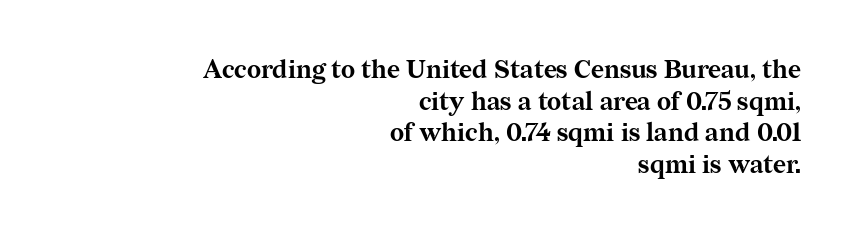
The image shows 25 px bold type, upright; set right-aligned, normal line spacing (1.27x), normal letter spacing, not underlined.
